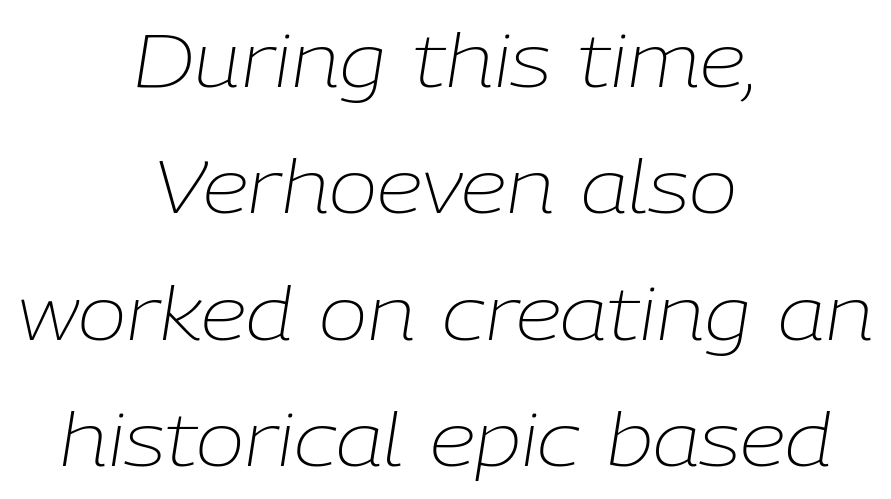
The image shows 73 px light type, italic (leaning right); set centered, line spacing 1.73x, normal letter spacing, not underlined; low stroke contrast and a medium x-height.
